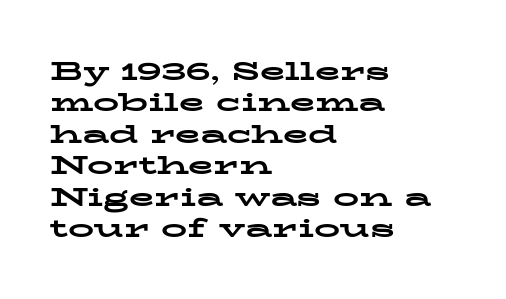
Posture: straight, roman, zero tilt. A student would call this left alignment; a typographer would say flush left, rag right. Rule under the text: the space is simply empty. Between one letter and the next there's only the usual sliver of space. Plenty of ink on the page — the face is bold.
